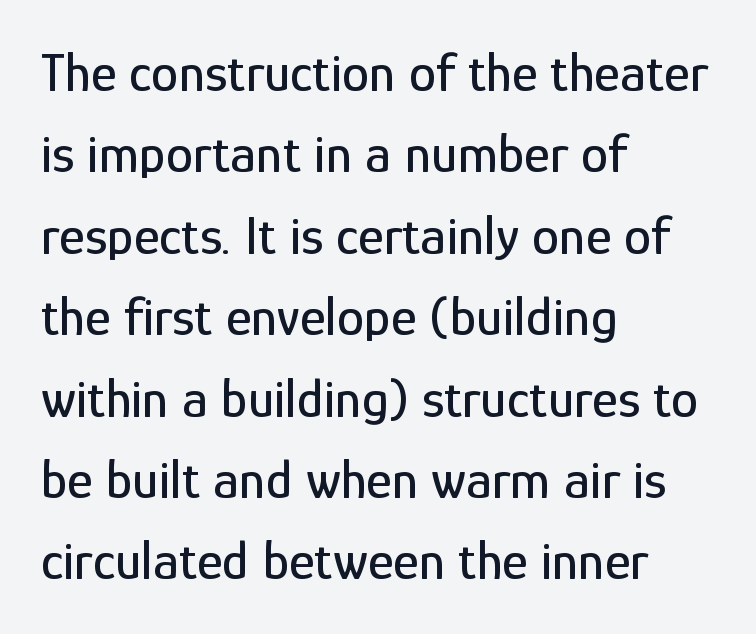
The face used here is proportionally spaced, like ordinary book or web type. In terms of leading, this rendering sits right in the middle. Honestly, there is no underline to notice here at all. What kind of face is this? One without serifs — a sans.
